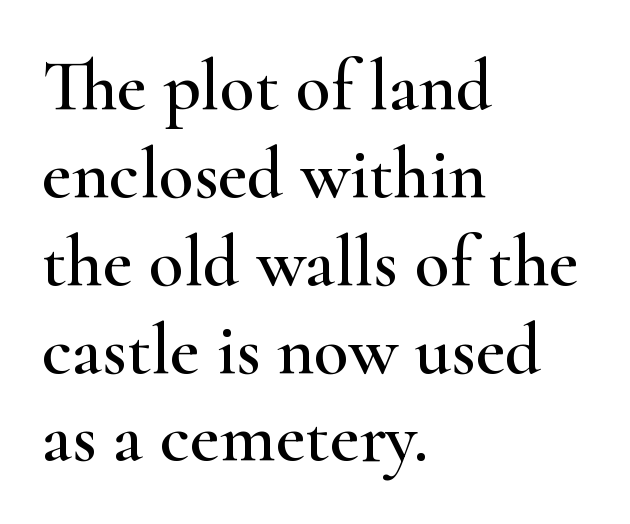
Think of a printed novel: that variable character pitch is what you see here. The rendering keeps characters at their native spacing. Alignment: flush left. The gap between lines stays unmarked. To sum up the face: it has serifs.
